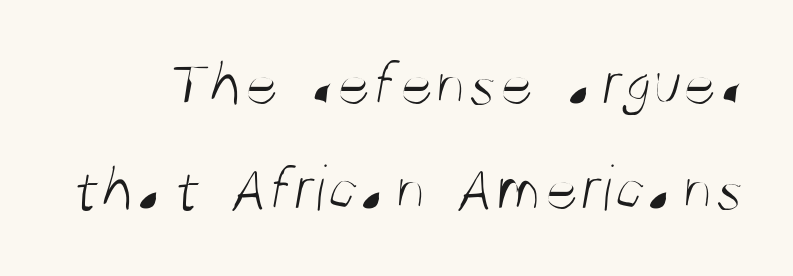
The font family rendered here belongs to the sans-serif group. Each letter keeps its own natural width here, so spacing adapts to shape. Students, observe: this is what conventionally led text looks like. Check under the words: just untouched page. Heaviness? Minimal to ordinary, like unemphasized prose.
